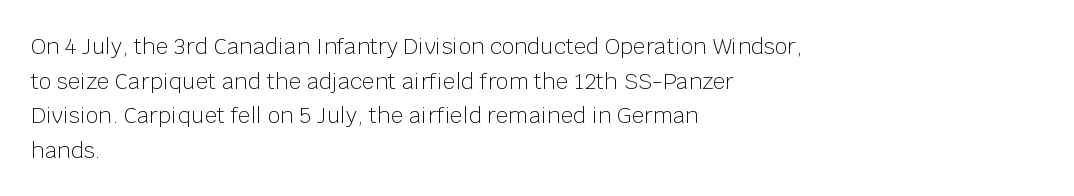
Q: Is the text bold? A: No.
Q: Is the text italic (slanted)? A: No, it is upright.
Q: Is the text underlined? A: No.
Q: How is the paragraph aligned? A: Left-aligned.
Q: Is the spacing between letters normal or unusually wide? A: Normal.
Q: Is the spacing between lines tight, normal or loose? A: Normal.
